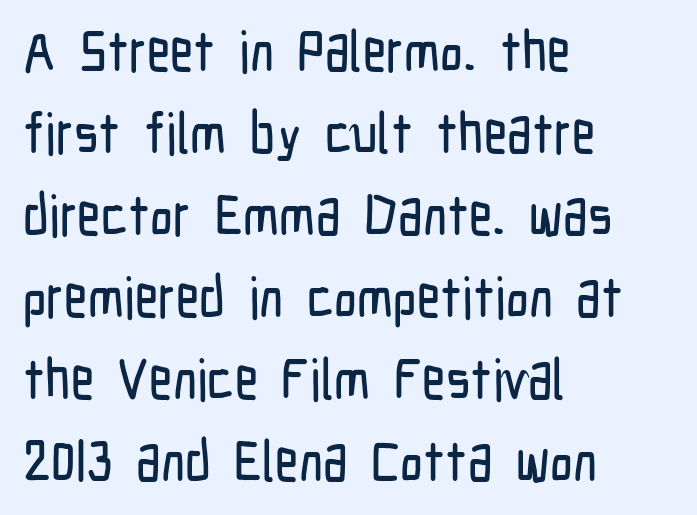
The image shows 57 px condensed sans-serif type, upright; set left-aligned, normal line spacing (1.44x), normal letter spacing, not underlined; low stroke contrast and a medium x-height.
